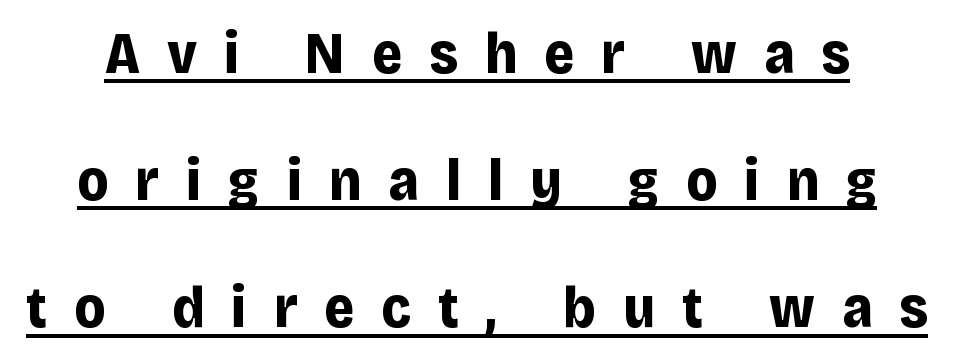
The image shows 58 px bold sans-serif type, upright; set loose line spacing (2.19x), unusually wide letter spacing (+0.47 em), underlined; low stroke contrast and a large x-height.
